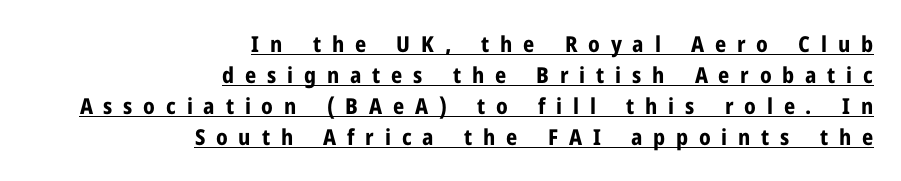
{"italic": "no", "bold": "yes", "underline": "yes", "align": "right", "line_spacing": "normal", "line_spacing_ratio": 1.41, "letter_spacing": "wide", "letter_spacing_em": 0.49, "glyph_px": 22}
